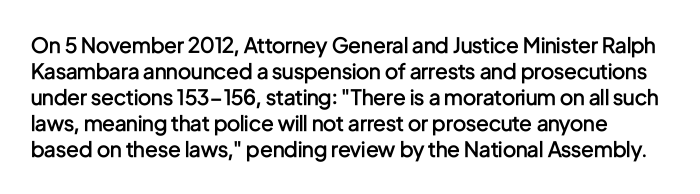
Q: Is the text bold? A: Semi-bold.
Q: Is the text italic (slanted)? A: No, it is upright.
Q: Is the text underlined? A: No.
Q: Is the spacing between letters normal or unusually wide? A: Normal.
